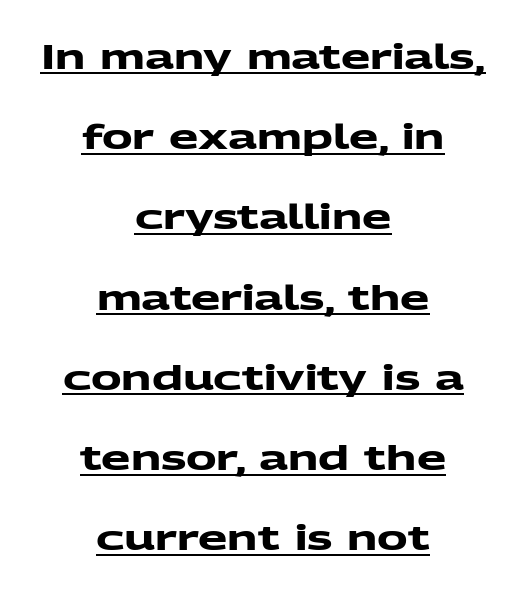
The image shows 34 px heavy, wide sans-serif type; set centered, loose line spacing (2.36x), normal letter spacing, underlined; medium stroke contrast and a medium x-height.
